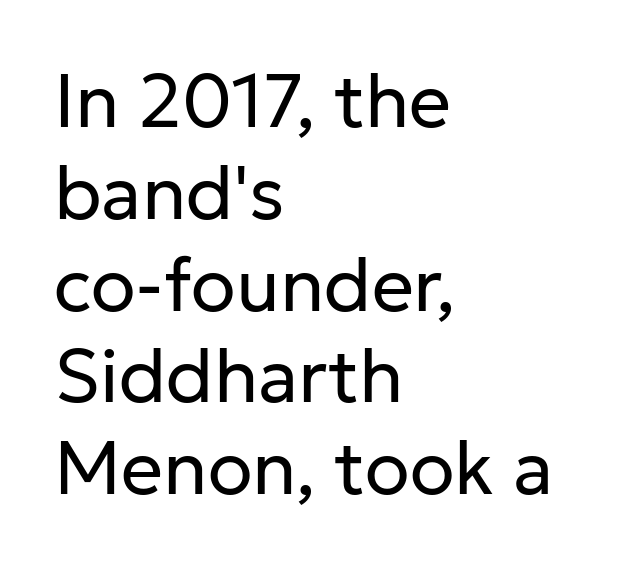
Line starts are locked; line ends wander. These lines are composed in type without serifs. Words float on clear page, feet unadorned. The cut favours lightness, reaching ordinary text weight at its darkest.
